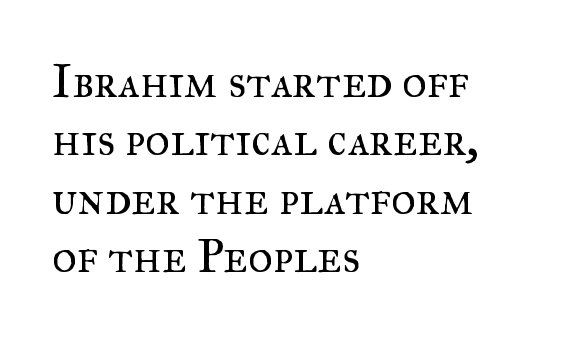
{"serif": "yes", "italic": "no", "bold": "no", "weight": "regular", "width": "normal", "stroke_contrast": "medium", "x_height": "small", "monospaced": "no", "underline": "no", "align": "left", "line_spacing_ratio": 1.24, "letter_spacing": "normal", "letter_spacing_em": 0.0, "glyph_px": 47}
